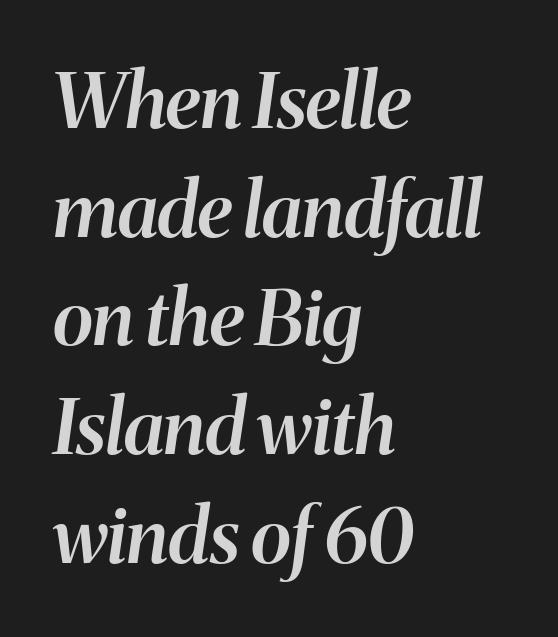
Q: Is the text bold? A: Semi-bold.
Q: Is the text italic (slanted)? A: Yes, it leans right by about 8 degrees.
Q: Is the text underlined? A: No.
Q: How is the paragraph aligned? A: Left-aligned.
Q: Is the spacing between letters normal or unusually wide? A: Normal.
Q: Is the spacing between lines tight, normal or loose? A: Normal.
Q: Width (condensed, normal, or wide)? A: Normal.
Q: Stroke contrast? A: Medium.
Q: x-height? A: Medium.
Q: Monospaced? A: No.
